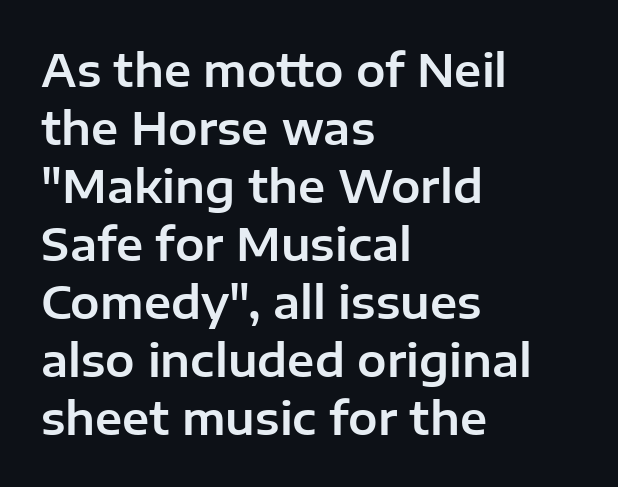
It's the straight-up-and-down kind of type. The passage shown is typed in a proportional face where columns would drift. Default kerning and tracking; the words read as compact shapes. Type without underlining. Type style note: lacks serifs.
